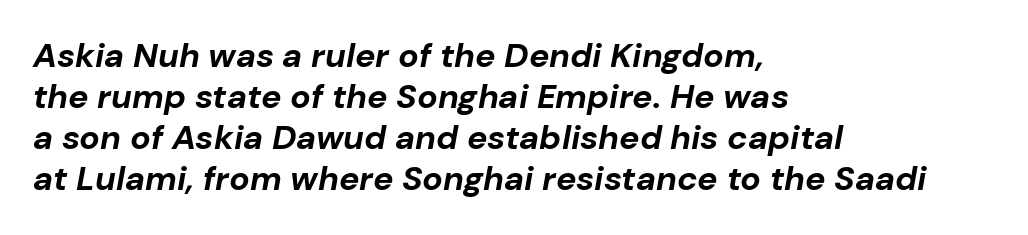
{"italic": "yes", "lean": "right", "slant_degrees": 10, "bold": "yes", "weight": "bold", "width": "normal", "stroke_contrast": "low", "x_height": "medium", "monospaced": "no", "underline": "no", "align": "left", "line_spacing_ratio": 1.21, "letter_spacing": "normal", "letter_spacing_em": 0.0, "glyph_px": 34}
